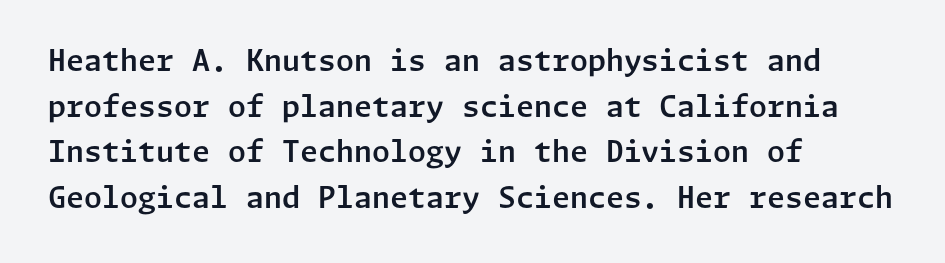
The image shows 29 px sans-serif type, upright; set left-aligned, normal line spacing (1.57x), normal letter spacing, not underlined; low stroke contrast and a medium x-height.
